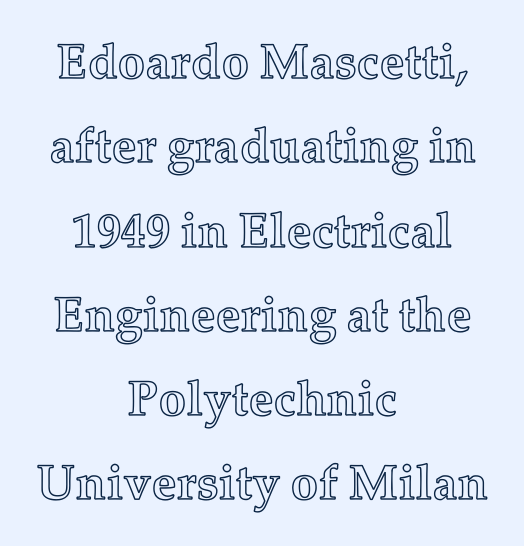
Q: Is the text italic (slanted)? A: No, it is upright.
Q: Is the text underlined? A: No.
Q: How is the paragraph aligned? A: Centered.
Q: Is the spacing between letters normal or unusually wide? A: Normal.
Q: Width (condensed, normal, or wide)? A: Normal.
Q: x-height? A: Medium.
Q: Monospaced? A: No.
